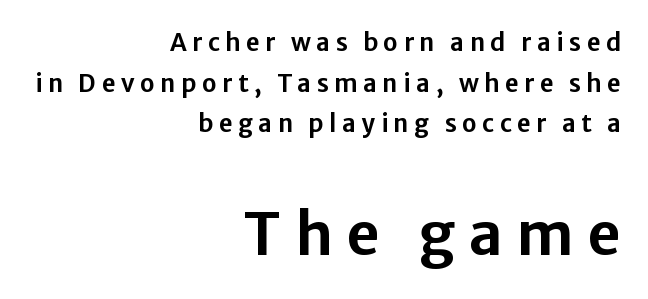
The image shows 59 px sans-serif type, upright; set right-aligned, normal line spacing (1.69x), unusually wide letter spacing (+0.23 em), not underlined; the second (bottom) block is 2.46x larger; low stroke contrast and a medium x-height.
